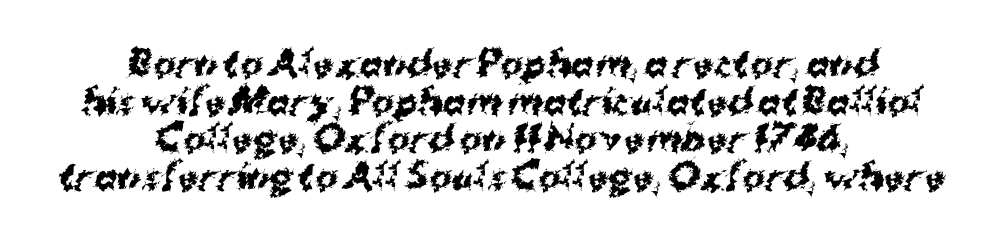
The image shows 34 px bold sans-serif type; set centered, tight line spacing (1.11x), normal letter spacing, not underlined; medium stroke contrast and a medium x-height.
